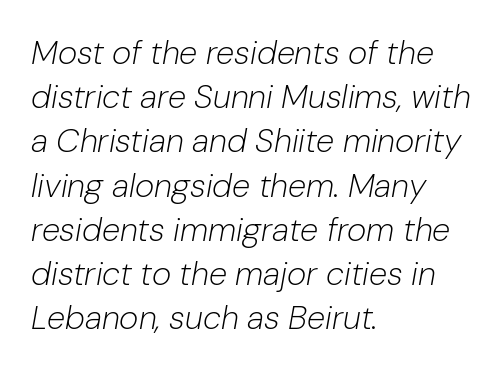
Compared with a typical body face, this is equally light or lighter still. The letters sit at their default tracking, neither squeezed nor spread. Reading down the column, the eye jumps a familiar distance to each next line. Notice how the stems are inclined rather than vertical — that's the hallmark of italics. Character widths vary here, with narrow letters taking less room than wide ones.
